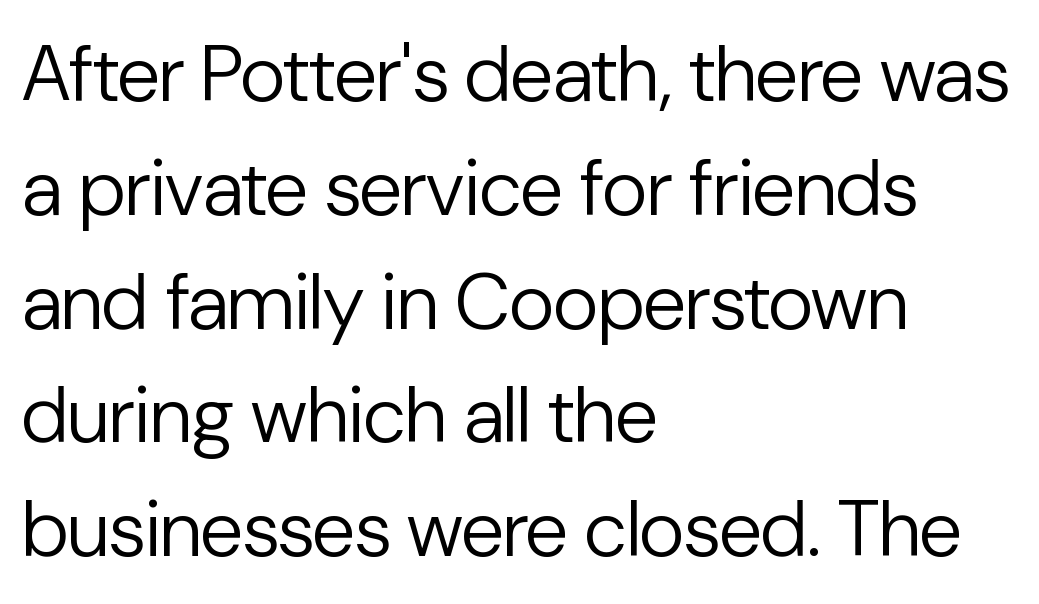
Q: Is the text bold? A: No.
Q: Is the text italic (slanted)? A: No, it is upright.
Q: Is the typeface a serif or a sans-serif typeface? A: Sans-serif.
Q: Is the text underlined? A: No.
Q: How is the paragraph aligned? A: Left-aligned.
Q: Is the spacing between letters normal or unusually wide? A: Normal.
Q: Is the spacing between lines tight, normal or loose? A: Normal.
Q: Width (condensed, normal, or wide)? A: Normal.
Q: Stroke contrast? A: Low.
Q: x-height? A: Medium.
Q: Monospaced? A: No.
